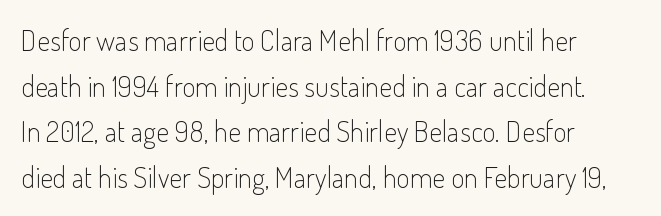
The lines sit at an ordinary, default distance from one another. Line starts are locked; line ends wander. Words appear dense and cohesive because spacing is normal. Each letter keeps its own natural width here, so spacing adapts to shape. The zone under the glyphs is completely vacant. You can tell from the bare stems that sans-serif type was used.
